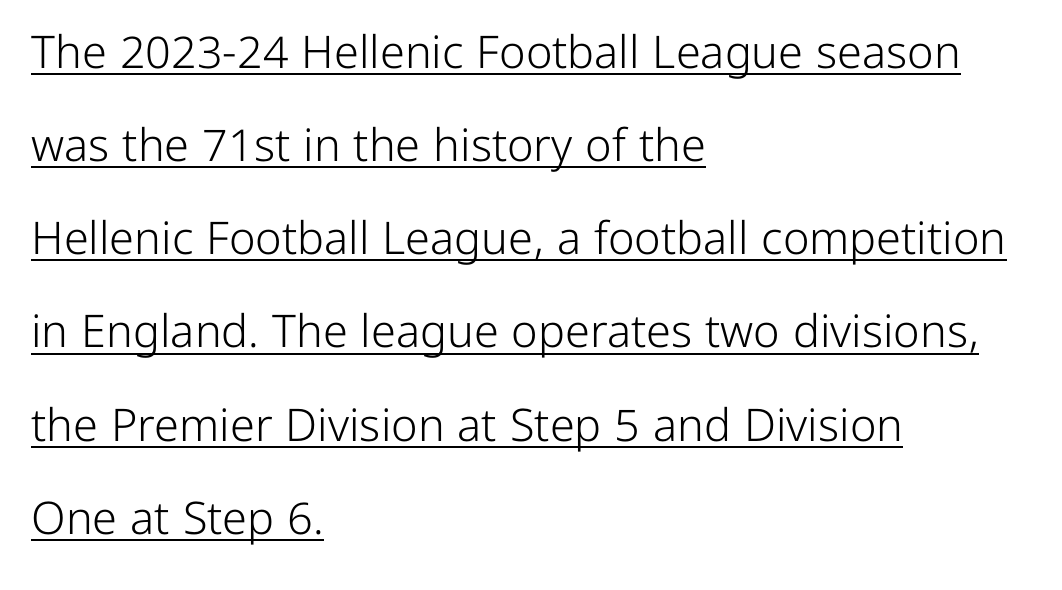
The image shows 45 px light sans-serif type, upright; set left-aligned, loose line spacing (2.07x), normal letter spacing, underlined; low stroke contrast and a medium x-height.
